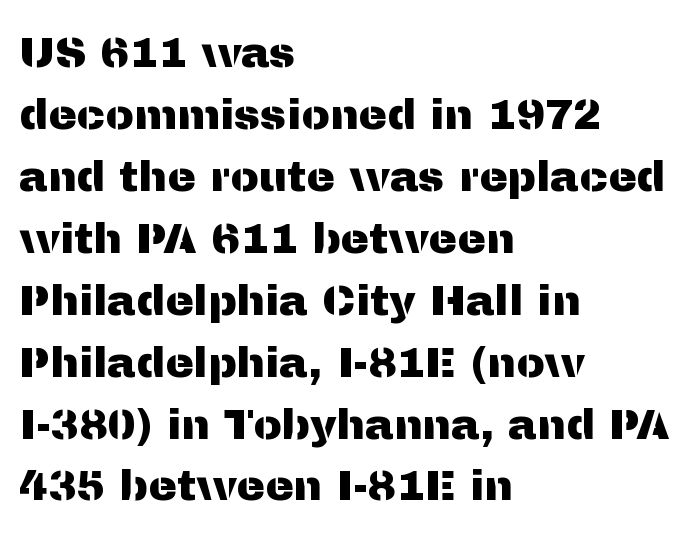
{"serif": "no", "italic": "no", "width": "normal", "stroke_contrast": "medium", "x_height": "medium", "monospaced": "no", "underline": "no", "align": "left", "line_spacing": "normal", "line_spacing_ratio": 1.44, "letter_spacing": "normal", "letter_spacing_em": 0.0, "glyph_px": 43}
